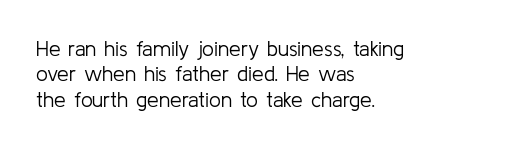
The image shows 21 px text type, upright; set left-aligned, line spacing 1.21x, normal letter spacing, not underlined.
